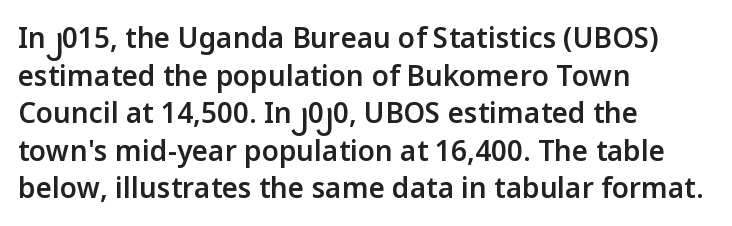
Q: Is the text bold? A: Semi-bold.
Q: Is the text italic (slanted)? A: No, it is upright.
Q: Is the typeface a serif or a sans-serif typeface? A: Sans-serif.
Q: Is the text underlined? A: No.
Q: How is the paragraph aligned? A: Left-aligned.
Q: Is the spacing between letters normal or unusually wide? A: Normal.
Q: Is the spacing between lines tight, normal or loose? A: Normal.
Q: Width (condensed, normal, or wide)? A: Normal.
Q: Stroke contrast? A: Low.
Q: x-height? A: Medium.
Q: Monospaced? A: No.
